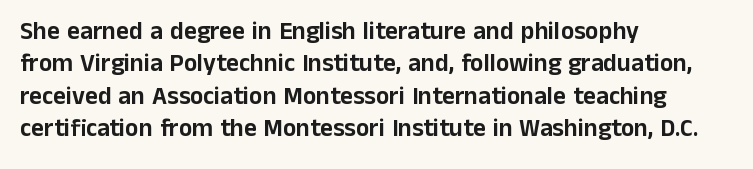
{"italic": "no", "underline": "no", "align": "left", "line_spacing": "normal", "line_spacing_ratio": 1.3, "letter_spacing": "normal", "letter_spacing_em": 0.0, "glyph_px": 25}
